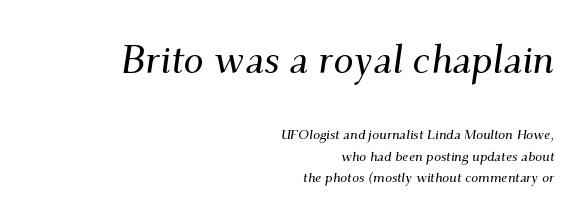
The image shows 40 px serif type, italic (leaning right); set right-aligned, normal line spacing (1.55x), normal letter spacing, not underlined; the first (top) block is 2.86x larger; medium stroke contrast and a small x-height.
